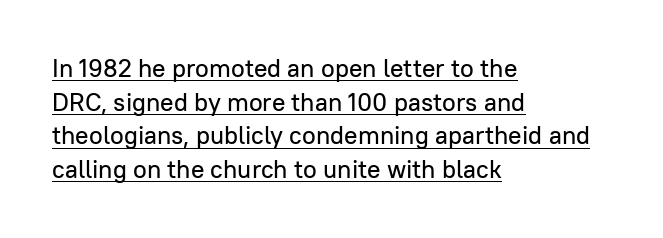
The image shows 25 px text type, upright; set left-aligned, normal line spacing (1.35x), normal letter spacing, underlined.
